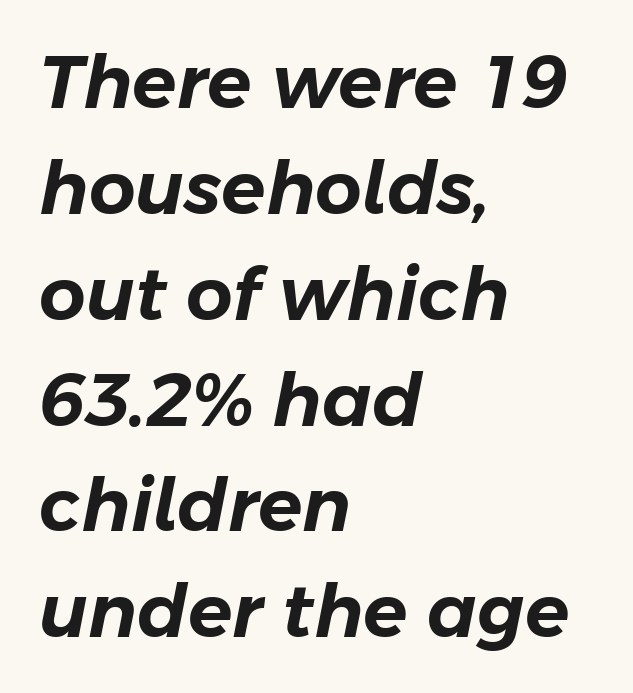
Nothing unusual about the tracking: characters are spaced as the font intends. The rag falls on the right side of this text block. The passage shown is typed in a proportional face where columns would drift. The foot of each line stays bare and open.
